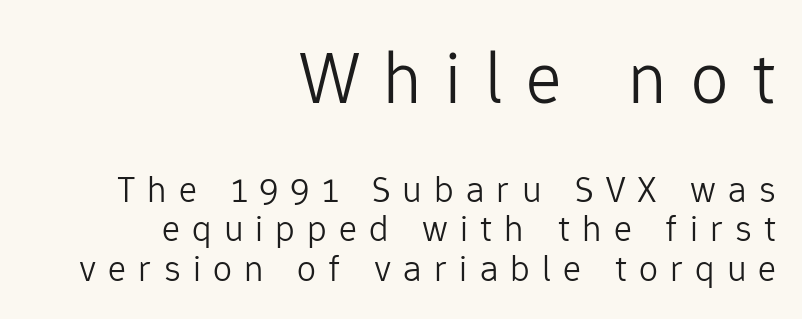
You could only call the tracking loose — the letters float apart. Quick note: interline space is minimal. Letters rest on an invisible, unmarked baseline. The cut favours lightness, reaching ordinary text weight at its darkest.
